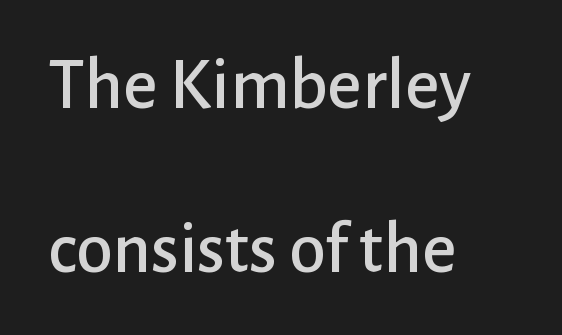
Q: Is the text italic (slanted)? A: No, it is upright.
Q: Is the typeface a serif or a sans-serif typeface? A: Sans-serif.
Q: Is the text underlined? A: No.
Q: How is the paragraph aligned? A: Left-aligned.
Q: Is the spacing between letters normal or unusually wide? A: Normal.
Q: Is the spacing between lines tight, normal or loose? A: Loose.
Q: Width (condensed, normal, or wide)? A: Normal.
Q: Stroke contrast? A: Low.
Q: x-height? A: Medium.
Q: Monospaced? A: No.
